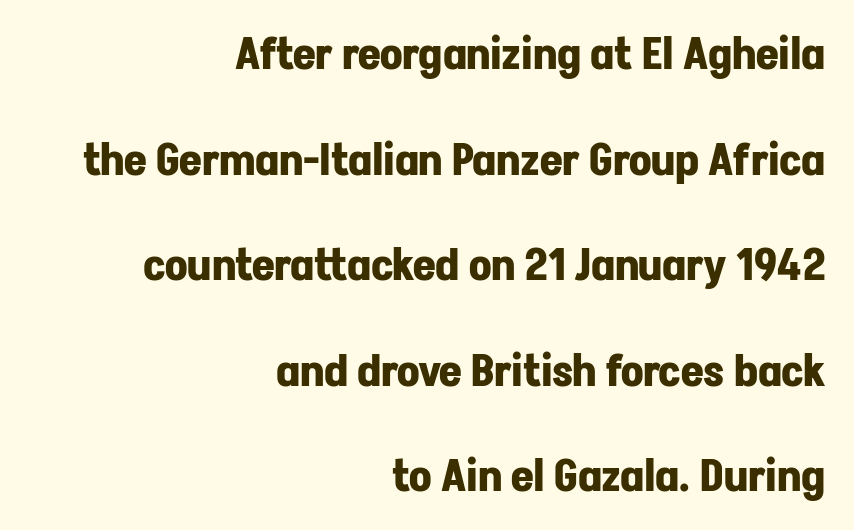
{"serif": "no", "italic": "no", "bold": "yes", "weight": "bold", "width": "normal", "stroke_contrast": "low", "x_height": "medium", "monospaced": "no", "underline": "no", "align": "right", "line_spacing": "loose", "line_spacing_ratio": 2.4, "letter_spacing": "normal", "letter_spacing_em": 0.0, "glyph_px": 44}
